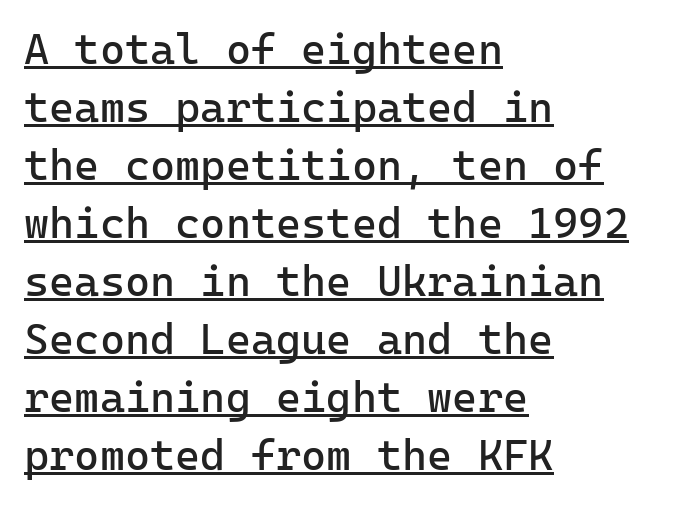
The image shows 43 px regular-weight sans-serif type, upright, monospaced; set left-aligned, normal line spacing (1.35x), normal letter spacing, underlined; low stroke contrast and a medium x-height.
